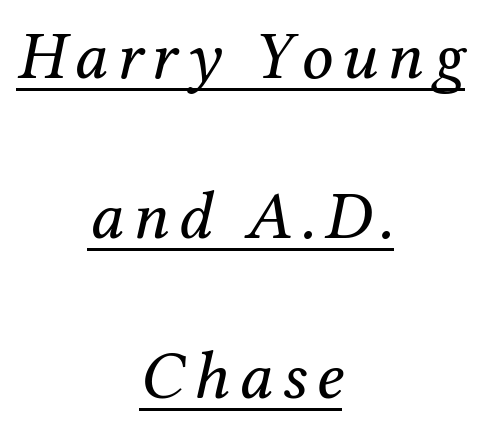
{"serif": "yes", "italic": "yes", "lean": "right", "slant_degrees": 12, "bold": "no", "weight": "regular", "width": "normal", "stroke_contrast": "medium", "x_height": "medium", "monospaced": "no", "underline": "yes", "align": "center", "line_spacing": "loose", "line_spacing_ratio": 2.32, "glyph_px": 69}
